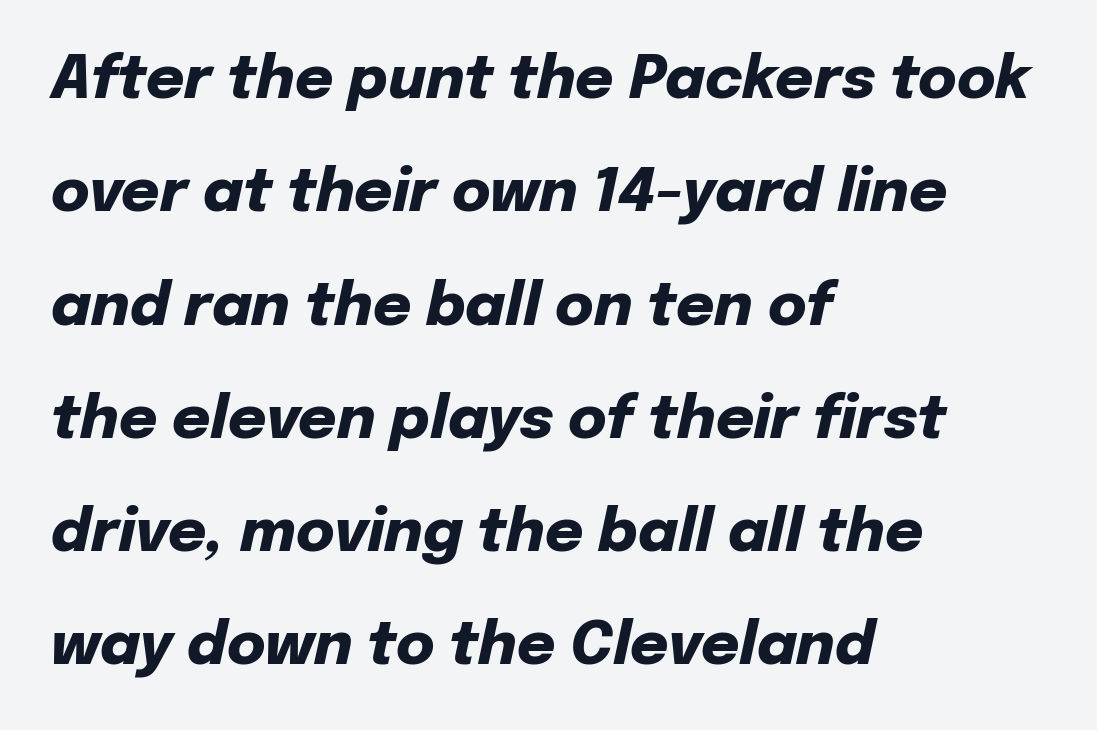
{"italic": "yes", "lean": "right", "slant_degrees": 12, "bold": "yes", "weight": "heavy", "width": "normal", "stroke_contrast": "low", "x_height": "medium", "monospaced": "no", "underline": "no", "align": "left", "line_spacing": "loose", "line_spacing_ratio": 1.92, "letter_spacing": "normal", "letter_spacing_em": 0.0, "glyph_px": 59}
